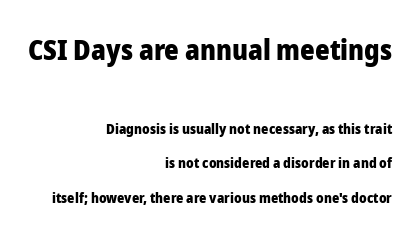
{"serif": "no", "italic": "no", "bold": "yes", "weight": "heavy", "width": "normal", "stroke_contrast": "low", "x_height": "medium", "monospaced": "no", "underline": "no", "align": "right", "line_spacing": "loose", "line_spacing_ratio": 2.45, "letter_spacing": "normal", "letter_spacing_em": 0.0, "larger_block": "first", "size_ratio": 2.0, "glyph_px": 28}
